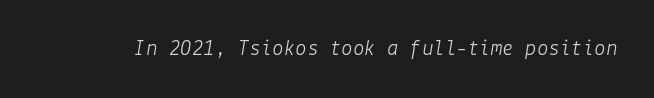
{"italic": "yes", "lean": "right", "slant_degrees": 9, "bold": "no", "underline": "no", "letter_spacing": "normal", "letter_spacing_em": 0.0, "glyph_px": 23}
